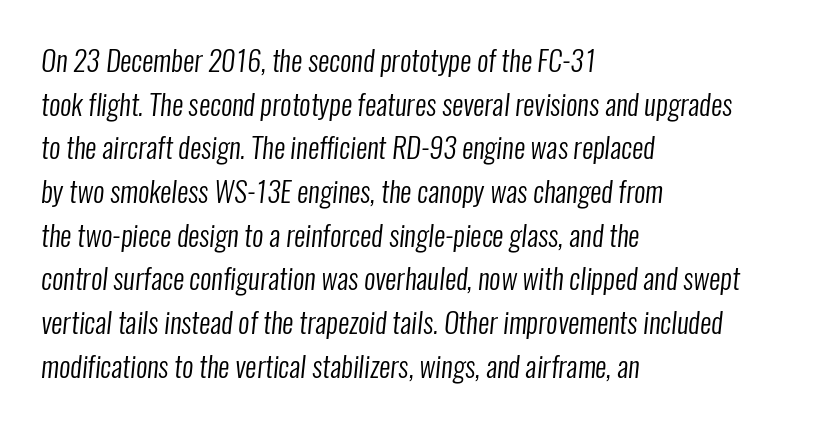
{"serif": "no", "bold": "no", "weight": "regular", "width": "condensed", "stroke_contrast": "low", "x_height": "medium", "monospaced": "no", "underline": "no", "align": "left", "line_spacing": "normal", "line_spacing_ratio": 1.56, "letter_spacing": "normal", "letter_spacing_em": 0.0, "glyph_px": 28}
